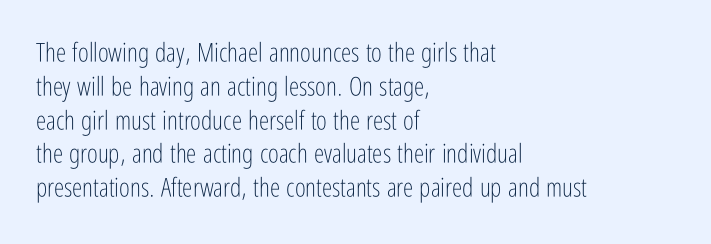
{"italic": "no", "bold": "no", "underline": "no", "align": "left", "line_spacing": "normal", "line_spacing_ratio": 1.3, "letter_spacing": "normal", "letter_spacing_em": 0.0, "glyph_px": 26}
